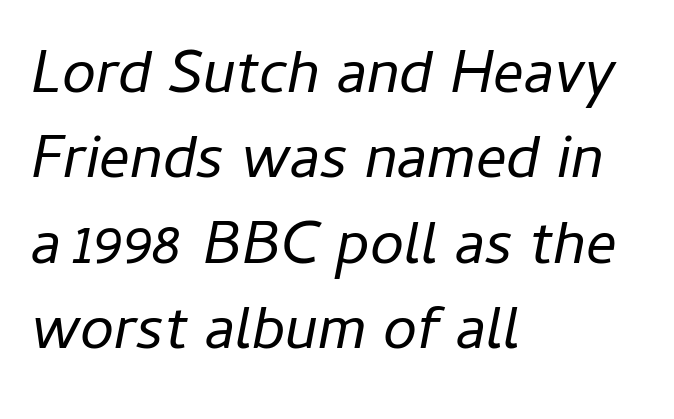
Q: Is the text bold? A: No.
Q: Is the text italic (slanted)? A: Yes, it leans right by about 11 degrees.
Q: Is the text underlined? A: No.
Q: How is the paragraph aligned? A: Left-aligned.
Q: Is the spacing between letters normal or unusually wide? A: Normal.
Q: Is the spacing between lines tight, normal or loose? A: Normal.
Q: Width (condensed, normal, or wide)? A: Normal.
Q: Stroke contrast? A: Low.
Q: x-height? A: Medium.
Q: Monospaced? A: No.
